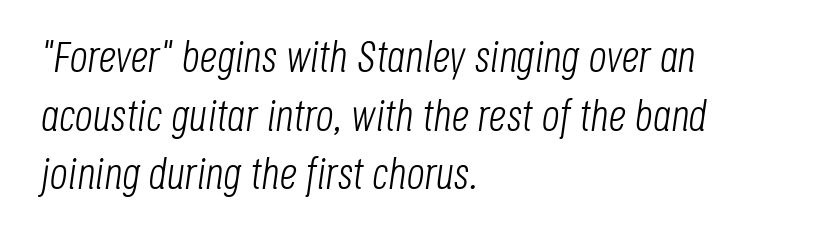
The image shows 44 px light, condensed type, italic (leaning right); set left-aligned, normal line spacing (1.33x), normal letter spacing, not underlined; low stroke contrast and a large x-height.
